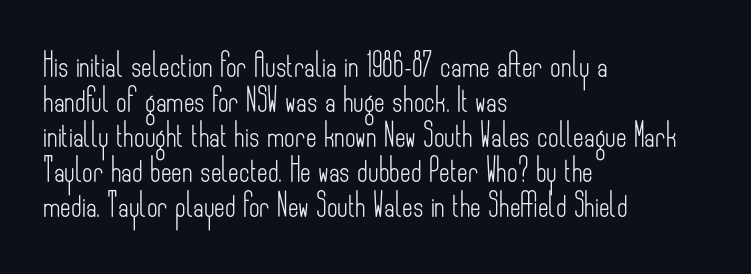
The image shows 23 px text type, upright; set left-aligned, normal line spacing (1.52x), normal letter spacing, not underlined.
